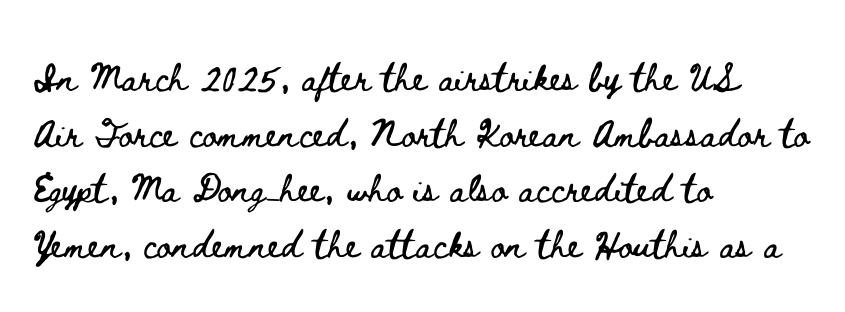
The image shows 35 px wide type; set left-aligned, normal line spacing (1.59x), normal letter spacing, not underlined; low stroke contrast and a small x-height.
